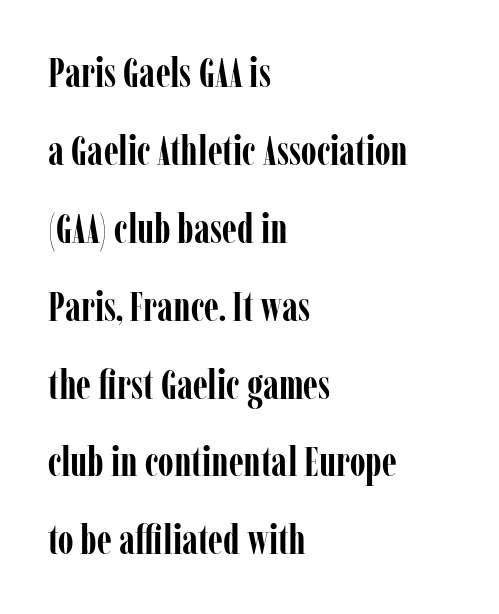
The image shows 41 px semibold, condensed serif type, upright; set left-aligned, loose line spacing (1.9x), normal letter spacing, not underlined; low stroke contrast and a medium x-height.
